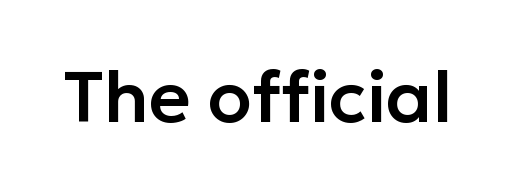
{"serif": "no", "italic": "no", "width": "normal", "stroke_contrast": "low", "x_height": "medium", "monospaced": "no", "underline": "no", "letter_spacing": "normal", "letter_spacing_em": 0.0, "glyph_px": 72}
